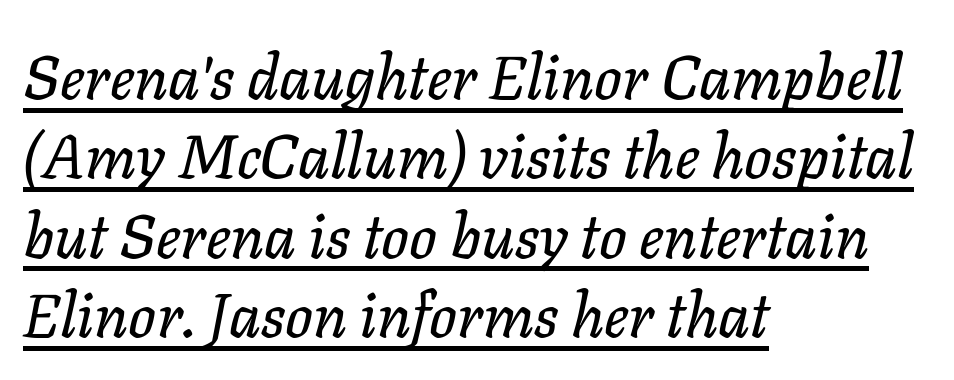
Quick note: italic. The rendering uses natural spacing where letterforms have individual widths. The rendering keeps characters at their native spacing. This block has exactly the height ordinary leading produces. These lines stack with their left ends in a neat column. The rendering uses the underline text-decoration.
